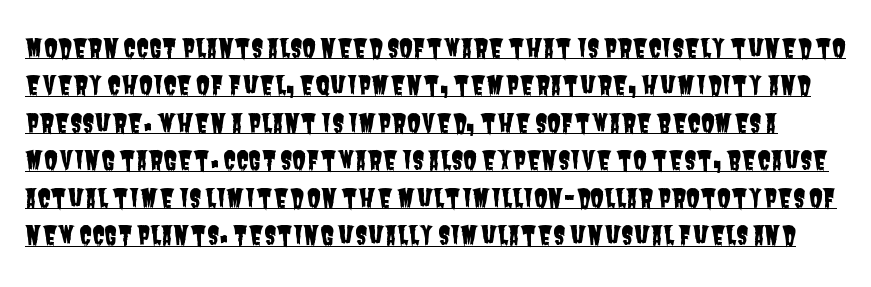
Q: Is the text underlined? A: Yes.
Q: Is the spacing between letters normal or unusually wide? A: Normal.
Q: Is the spacing between lines tight, normal or loose? A: Normal.
